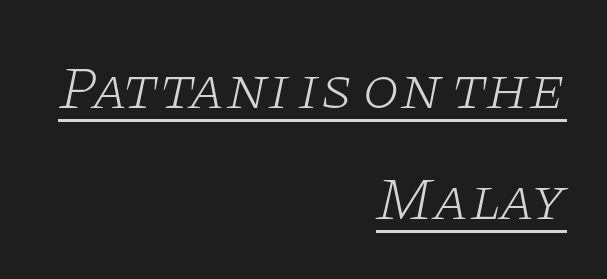
The image shows 60 px light, wide serif type, italic (leaning right); set right-aligned, line spacing 1.85x, normal letter spacing, underlined; low stroke contrast and a large x-height.
